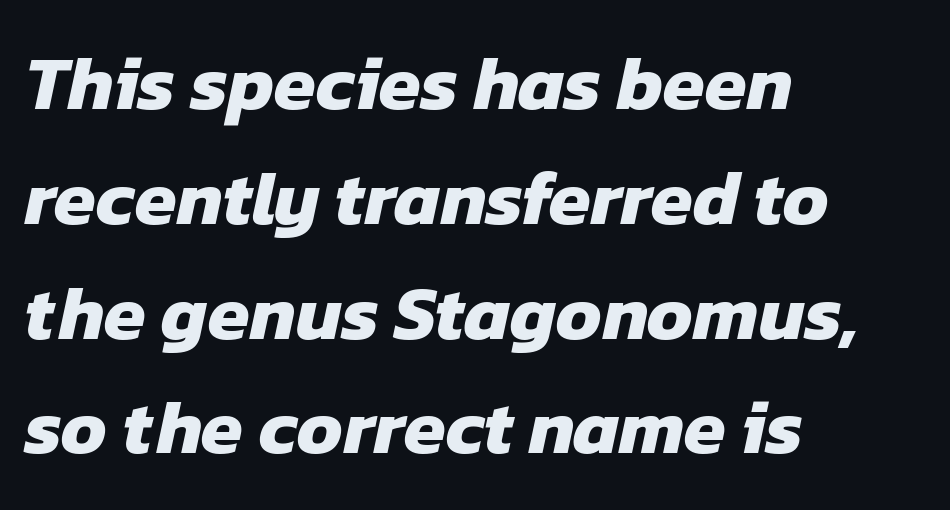
Is this a fixed-width face? No — the glyphs have proportional, varying widths. Evenly set lines give the paragraph a standard silhouette. Classification — sans serif. Compared with an ordinary text face, these strokes are far heavier — a full bold.
